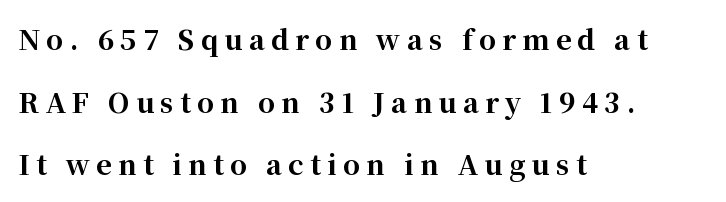
{"italic": "no", "bold": "yes", "underline": "no", "align": "left", "line_spacing": "loose", "line_spacing_ratio": 2.32, "letter_spacing": "wide", "letter_spacing_em": 0.23, "glyph_px": 27}
